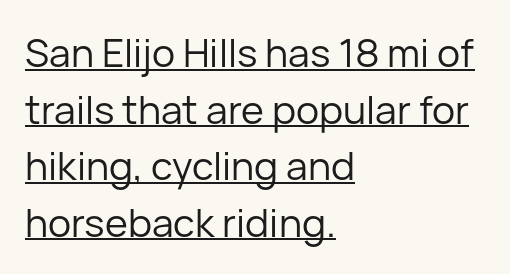
Q: Is the text bold? A: No.
Q: Is the text italic (slanted)? A: No, it is upright.
Q: Is the typeface a serif or a sans-serif typeface? A: Sans-serif.
Q: Is the text underlined? A: Yes.
Q: How is the paragraph aligned? A: Left-aligned.
Q: Is the spacing between letters normal or unusually wide? A: Normal.
Q: Is the spacing between lines tight, normal or loose? A: Normal.
Q: Width (condensed, normal, or wide)? A: Normal.
Q: Stroke contrast? A: Low.
Q: x-height? A: Medium.
Q: Monospaced? A: No.
